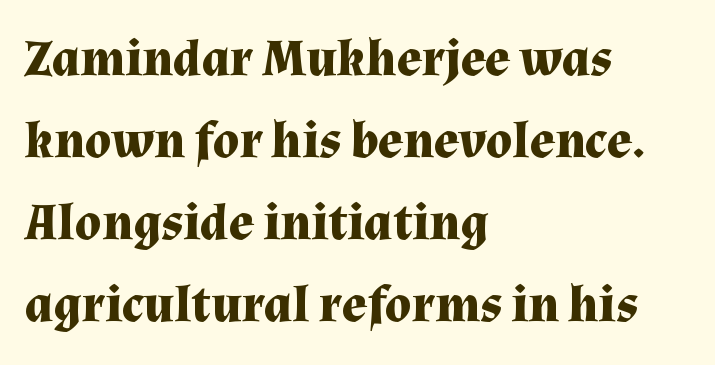
The image shows 52 px bold serif type, upright; set left-aligned, normal line spacing (1.58x), normal letter spacing, not underlined; medium stroke contrast and a medium x-height.
